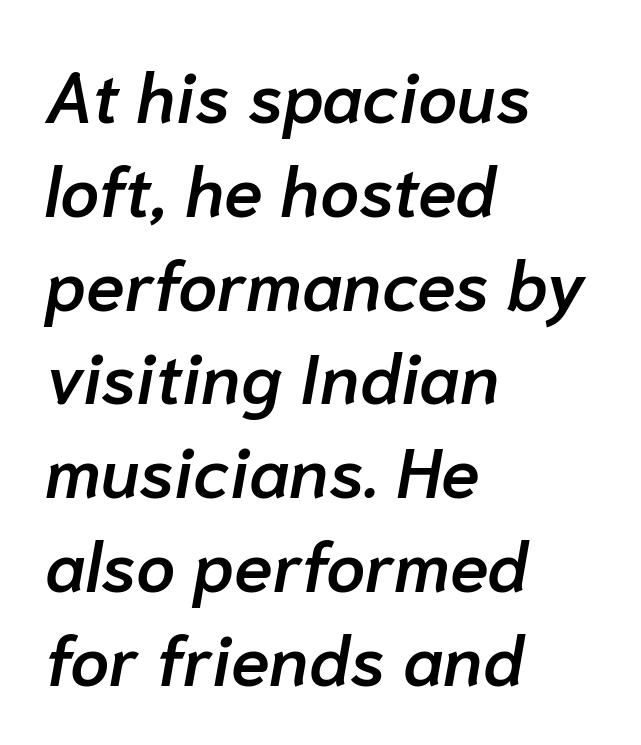
The passage shown leans; its letterforms are oblique. The passage shown has conventional tracking throughout. Descender tails drop into unmarked territory. Quick note: interline space is typical. In CSS terms this would be text-align: left. Spacing verdict: proportional, widths tailored to each character.
